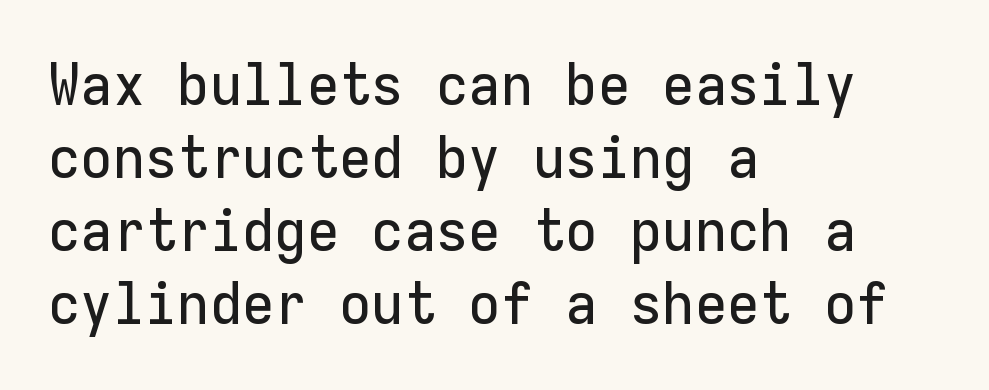
No feet cap the strokes, marking this as sans-serif type. Every character sits straight up, as roman type does. Underline: absent. Fixed-width glyphs throughout — classic coding-font behaviour.
